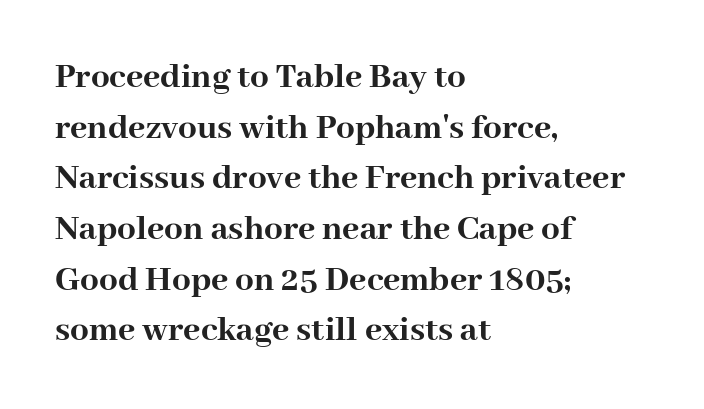
The image shows 37 px semibold serif type, upright; set left-aligned, normal line spacing (1.37x), normal letter spacing, not underlined; high stroke contrast and a medium x-height.
